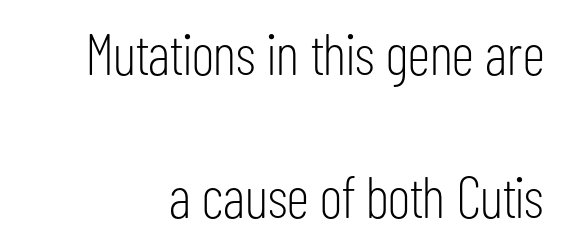
{"serif": "no", "italic": "no", "bold": "no", "weight": "light", "width": "condensed", "stroke_contrast": "low", "x_height": "medium", "monospaced": "no", "underline": "no", "line_spacing": "loose", "line_spacing_ratio": 2.46, "letter_spacing": "normal", "letter_spacing_em": 0.0, "glyph_px": 58}
